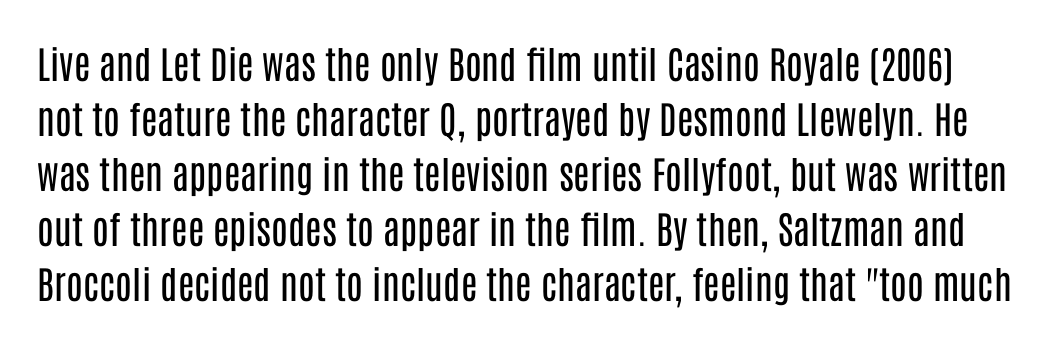
Q: Is the text bold? A: No.
Q: Is the text italic (slanted)? A: No, it is upright.
Q: Is the typeface a serif or a sans-serif typeface? A: Sans-serif.
Q: Is the text underlined? A: No.
Q: Is the spacing between letters normal or unusually wide? A: Normal.
Q: Is the spacing between lines tight, normal or loose? A: Normal.
Q: Width (condensed, normal, or wide)? A: Condensed.
Q: Stroke contrast? A: Low.
Q: x-height? A: Large.
Q: Monospaced? A: No.
